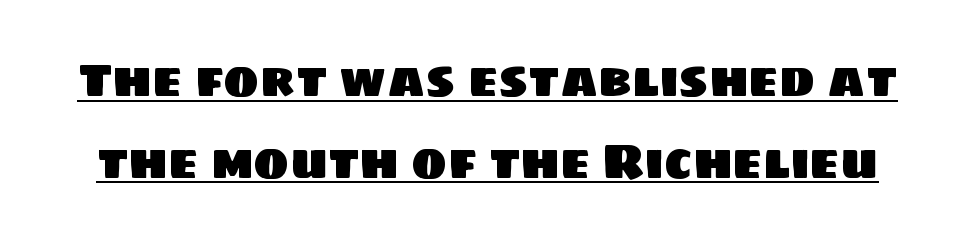
{"serif": "no", "width": "normal", "stroke_contrast": "low", "x_height": "large", "monospaced": "no", "underline": "yes", "line_spacing": "normal", "line_spacing_ratio": 1.7, "letter_spacing": "normal", "letter_spacing_em": 0.0, "glyph_px": 48}
